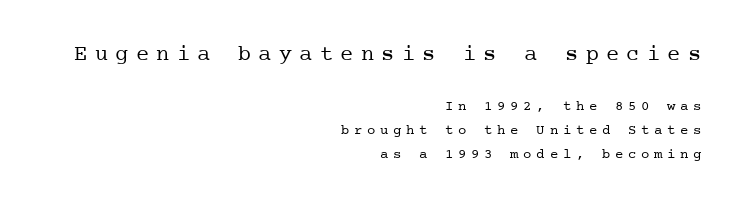
Q: Is the text bold? A: No.
Q: Is the text italic (slanted)? A: No, it is upright.
Q: Is the text underlined? A: No.
Q: How is the paragraph aligned? A: Right-aligned.
Q: Is the spacing between letters normal or unusually wide? A: Unusually wide.
Q: Which block of text is set in a larger size, the first (top) or the second (bottom)? A: The first (top) one.
